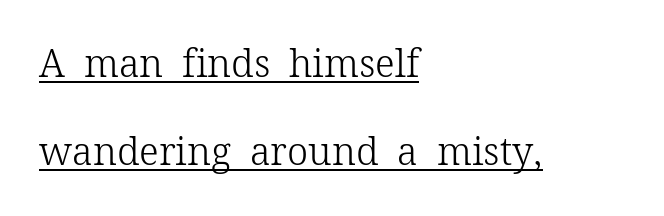
Q: Is the text bold? A: No.
Q: Is the text italic (slanted)? A: No, it is upright.
Q: Is the typeface a serif or a sans-serif typeface? A: Serif.
Q: Is the text underlined? A: Yes.
Q: How is the paragraph aligned? A: Left-aligned.
Q: Is the spacing between letters normal or unusually wide? A: Normal.
Q: Is the spacing between lines tight, normal or loose? A: Loose.
Q: Width (condensed, normal, or wide)? A: Normal.
Q: Stroke contrast? A: Low.
Q: x-height? A: Medium.
Q: Monospaced? A: No.
